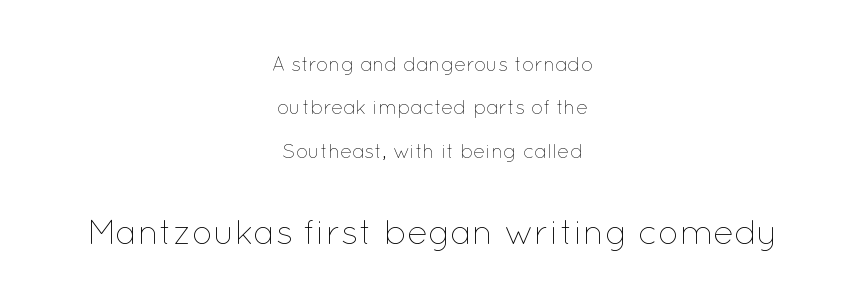
Q: Is the text bold? A: No.
Q: Is the text italic (slanted)? A: No, it is upright.
Q: Is the text underlined? A: No.
Q: How is the paragraph aligned? A: Centered.
Q: Is the spacing between letters normal or unusually wide? A: Normal.
Q: Is the spacing between lines tight, normal or loose? A: Loose.
Q: Which block of text is set in a larger size, the first (top) or the second (bottom)? A: The second (bottom) one.
Q: Width (condensed, normal, or wide)? A: Normal.
Q: Stroke contrast? A: Low.
Q: x-height? A: Medium.
Q: Monospaced? A: No.
